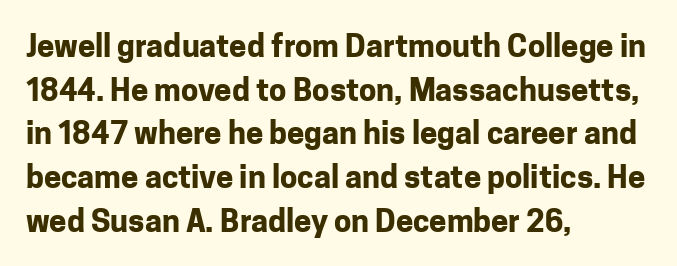
Q: Is the text bold? A: Yes.
Q: Is the text italic (slanted)? A: No, it is upright.
Q: Is the typeface a serif or a sans-serif typeface? A: Sans-serif.
Q: Is the text underlined? A: No.
Q: How is the paragraph aligned? A: Left-aligned.
Q: Is the spacing between letters normal or unusually wide? A: Normal.
Q: Is the spacing between lines tight, normal or loose? A: Normal.
Q: Width (condensed, normal, or wide)? A: Normal.
Q: Stroke contrast? A: Low.
Q: x-height? A: Medium.
Q: Monospaced? A: No.
